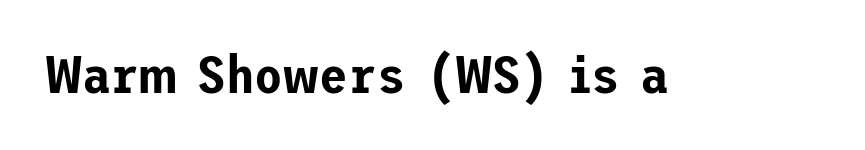
The image shows 52 px sans-serif type, upright; set normal letter spacing, not underlined; low stroke contrast and a medium x-height.
